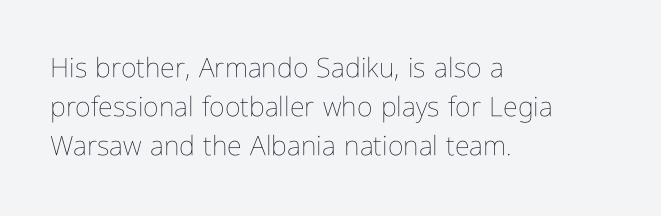
The image shows 27 px text type, upright; set left-aligned, normal line spacing (1.45x), normal letter spacing, not underlined.
